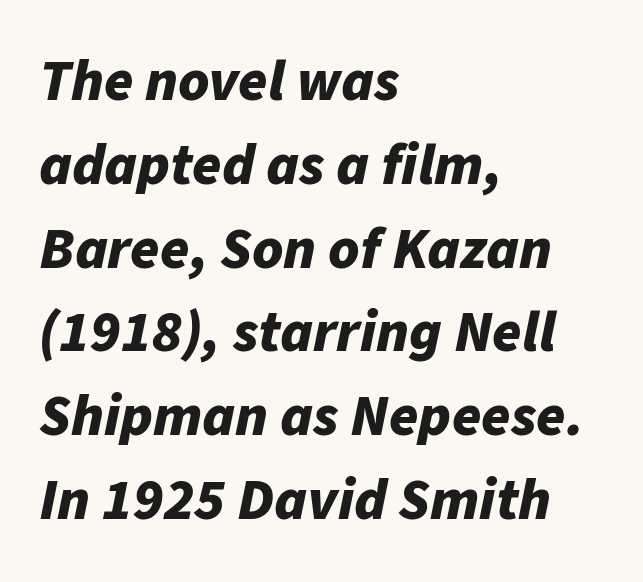
Its strokes are broad and dark, the hallmark of bold type. Lines of text with bare space underneath. Looking at the ascenders, they clearly lean. This block has exactly the height ordinary leading produces. The paragraph shown leans on its left margin. Proportional: the letters do not fall into vertical columns.
